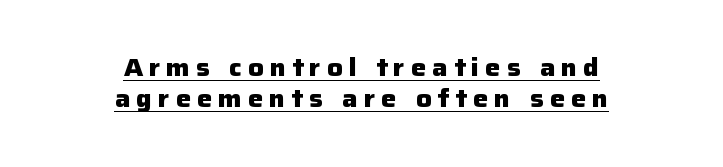
Reading down the block, each line starts at a different indent, mirrored at its end. Each new line begins a customary step beneath the previous one. In terms of weight, the rendering is a true, heavy bold. The string is rendered with underlining switched on. No italicization has been applied; the sample stays upright.
